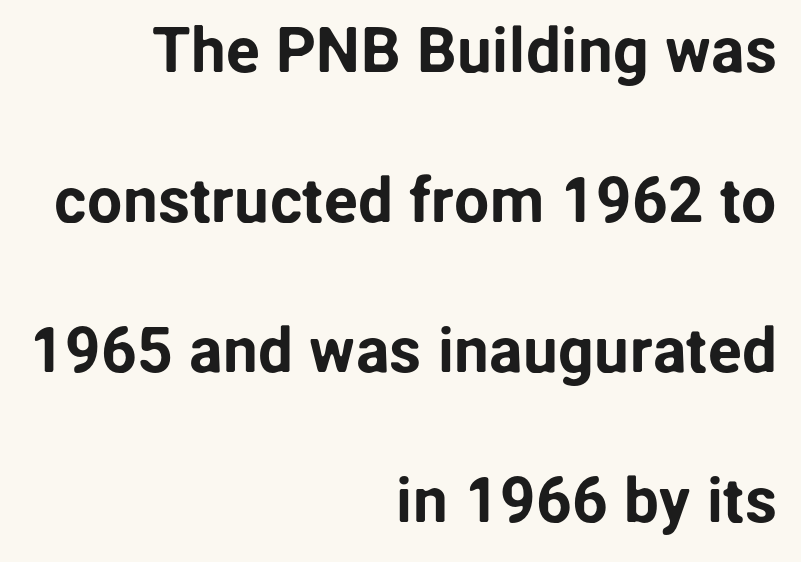
Q: Is the text italic (slanted)? A: No, it is upright.
Q: Is the typeface a serif or a sans-serif typeface? A: Sans-serif.
Q: Is the text underlined? A: No.
Q: How is the paragraph aligned? A: Right-aligned.
Q: Is the spacing between letters normal or unusually wide? A: Normal.
Q: Is the spacing between lines tight, normal or loose? A: Loose.
Q: Width (condensed, normal, or wide)? A: Normal.
Q: Stroke contrast? A: Low.
Q: x-height? A: Medium.
Q: Monospaced? A: No.
